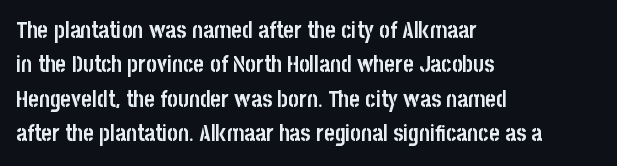
Q: Is the text bold? A: Yes.
Q: Is the text italic (slanted)? A: No, it is upright.
Q: Is the text underlined? A: No.
Q: How is the paragraph aligned? A: Left-aligned.
Q: Is the spacing between letters normal or unusually wide? A: Normal.
Q: Is the spacing between lines tight, normal or loose? A: Normal.
